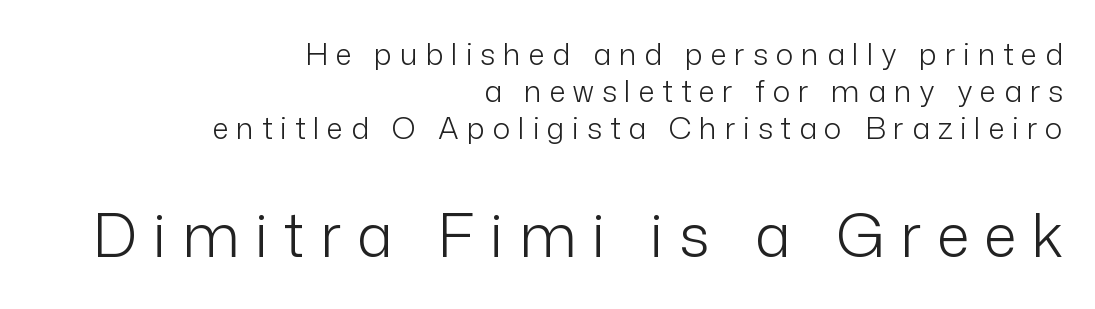
{"serif": "no", "italic": "no", "bold": "no", "weight": "light", "width": "normal", "stroke_contrast": "low", "x_height": "medium", "monospaced": "no", "underline": "no", "align": "right", "line_spacing_ratio": 1.23, "letter_spacing": "wide", "letter_spacing_em": 0.26, "larger_block": "second", "size_ratio": 2.0, "glyph_px": 60}
